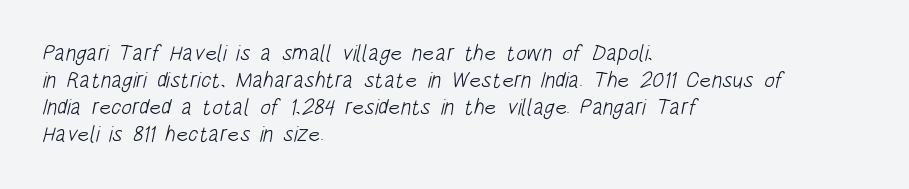
This sample uses plain, unmodified letter spacing. The compositor pushed each line to the left boundary. Descenders hang freely into open space. Compared with a typical body face, this is equally light or lighter still.
